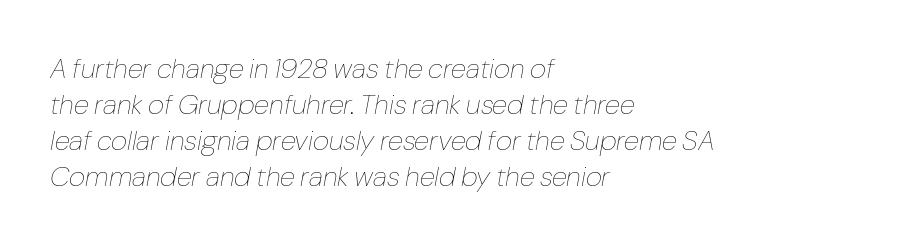
Q: Is the text bold? A: No.
Q: Is the text italic (slanted)? A: Yes, it leans right by about 10 degrees.
Q: Is the text underlined? A: No.
Q: How is the paragraph aligned? A: Left-aligned.
Q: Is the spacing between letters normal or unusually wide? A: Normal.
Q: Is the spacing between lines tight, normal or loose? A: Normal.
Q: Width (condensed, normal, or wide)? A: Normal.
Q: Stroke contrast? A: Low.
Q: x-height? A: Medium.
Q: Monospaced? A: No.
